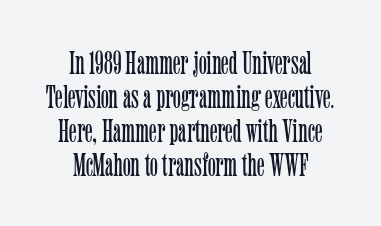
{"serif": "yes", "italic": "no", "bold": "no", "weight": "light", "width": "condensed", "stroke_contrast": "low", "x_height": "medium", "monospaced": "no", "underline": "no", "align": "center", "line_spacing": "tight", "line_spacing_ratio": 1.03, "letter_spacing": "normal", "letter_spacing_em": 0.0, "glyph_px": 33}
